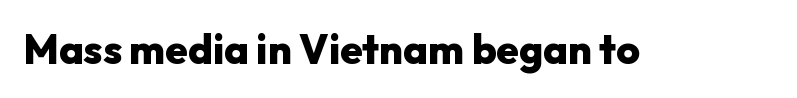
The image shows 41 px heavy sans-serif type, upright; set normal letter spacing, not underlined; low stroke contrast and a medium x-height.
